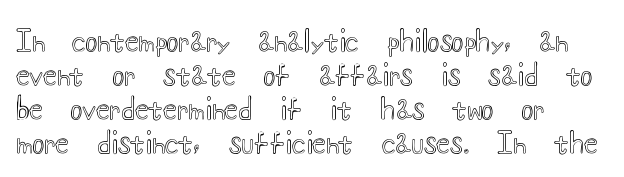
{"italic": "no", "width": "wide", "x_height": "small", "monospaced": "no", "underline": "no", "align": "left", "line_spacing_ratio": 1.22, "letter_spacing": "normal", "letter_spacing_em": 0.0, "glyph_px": 28}
